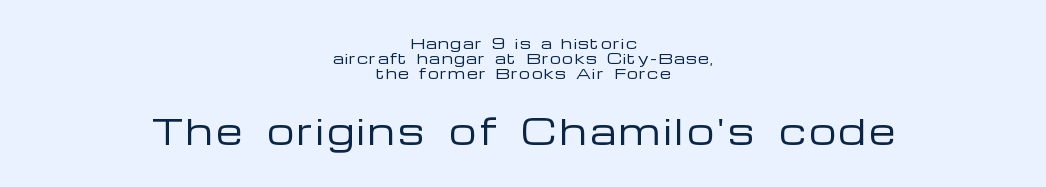
The image shows 34 px regular-weight, wide sans-serif type, upright; set centered, tight line spacing (1.08x), not underlined; the second (bottom) block is 2.43x larger; low stroke contrast and a medium x-height.
